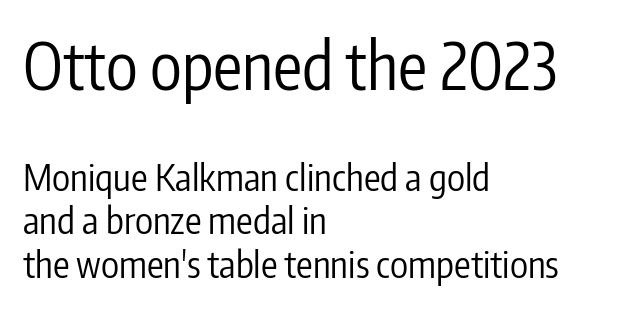
Bare-footed words on every line. Tall strokes in this sample are plumb rather than angled. Is this a fixed-width face? No — the glyphs have proportional, varying widths. Type size steps down from the first block to the second.
